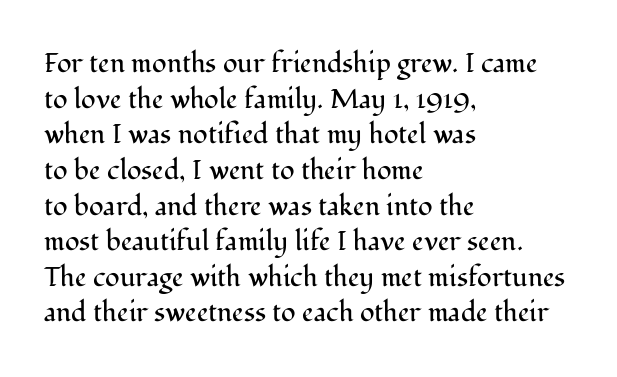
Q: Is the text bold? A: No.
Q: Is the text italic (slanted)? A: No, it is upright.
Q: Is the text underlined? A: No.
Q: How is the paragraph aligned? A: Left-aligned.
Q: Is the spacing between letters normal or unusually wide? A: Normal.
Q: Is the spacing between lines tight, normal or loose? A: Normal.
